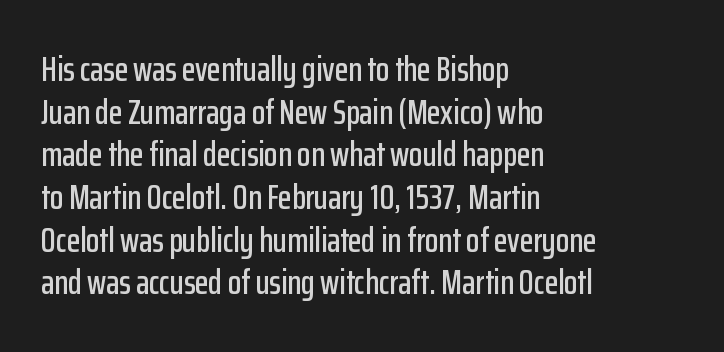
{"serif": "no", "italic": "no", "width": "condensed", "stroke_contrast": "low", "x_height": "medium", "monospaced": "no", "underline": "no", "align": "left", "line_spacing_ratio": 1.22, "letter_spacing": "normal", "letter_spacing_em": 0.0, "glyph_px": 35}
